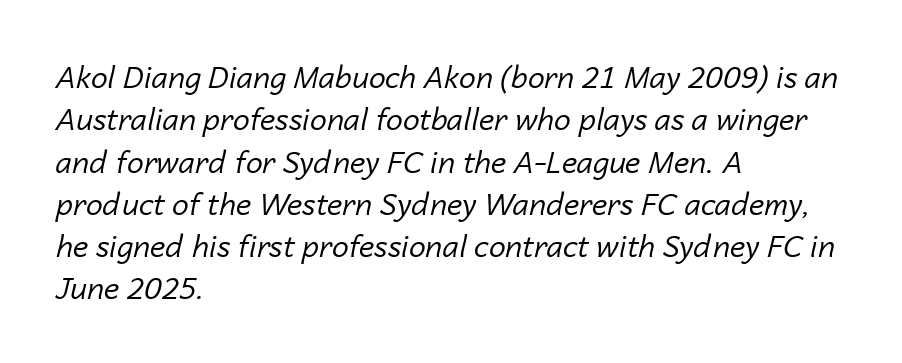
Q: Is the text bold? A: No.
Q: Is the text italic (slanted)? A: Yes, it leans right by about 14 degrees.
Q: Is the text underlined? A: No.
Q: How is the paragraph aligned? A: Left-aligned.
Q: Is the spacing between letters normal or unusually wide? A: Normal.
Q: Is the spacing between lines tight, normal or loose? A: Normal.
Q: Width (condensed, normal, or wide)? A: Normal.
Q: Stroke contrast? A: Low.
Q: x-height? A: Medium.
Q: Monospaced? A: No.
